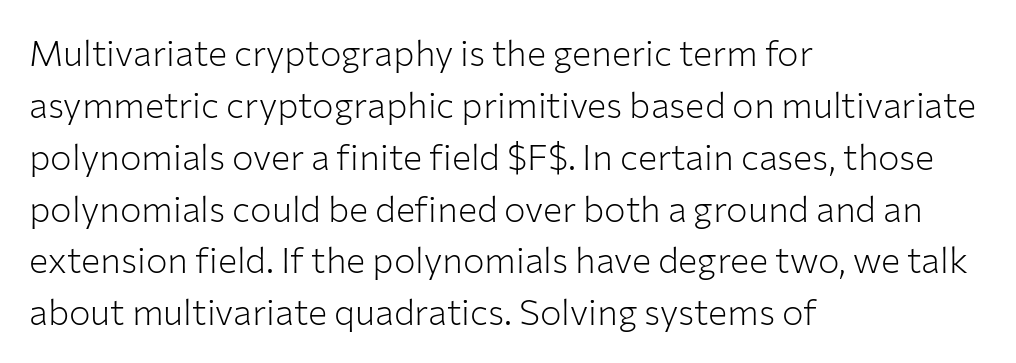
Q: Is the text bold? A: No.
Q: Is the text italic (slanted)? A: No, it is upright.
Q: Is the typeface a serif or a sans-serif typeface? A: Sans-serif.
Q: Is the text underlined? A: No.
Q: How is the paragraph aligned? A: Left-aligned.
Q: Is the spacing between letters normal or unusually wide? A: Normal.
Q: Is the spacing between lines tight, normal or loose? A: Normal.
Q: Width (condensed, normal, or wide)? A: Normal.
Q: Stroke contrast? A: Low.
Q: x-height? A: Medium.
Q: Monospaced? A: No.
